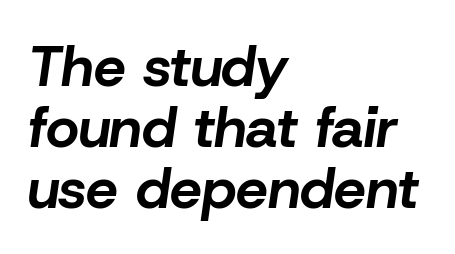
Q: Is the text bold? A: Yes.
Q: Is the text italic (slanted)? A: Yes, it leans right by about 8 degrees.
Q: Is the text underlined? A: No.
Q: How is the paragraph aligned? A: Left-aligned.
Q: Is the spacing between letters normal or unusually wide? A: Normal.
Q: Is the spacing between lines tight, normal or loose? A: Tight.
Q: Width (condensed, normal, or wide)? A: Normal.
Q: Stroke contrast? A: Low.
Q: x-height? A: Medium.
Q: Monospaced? A: No.
